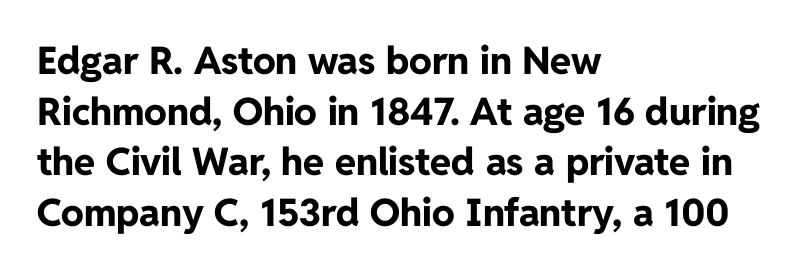
Q: Is the text bold? A: Yes.
Q: Is the text italic (slanted)? A: No, it is upright.
Q: Is the typeface a serif or a sans-serif typeface? A: Sans-serif.
Q: Is the text underlined? A: No.
Q: How is the paragraph aligned? A: Left-aligned.
Q: Is the spacing between letters normal or unusually wide? A: Normal.
Q: Is the spacing between lines tight, normal or loose? A: Normal.
Q: Width (condensed, normal, or wide)? A: Normal.
Q: Stroke contrast? A: Low.
Q: x-height? A: Medium.
Q: Monospaced? A: No.
